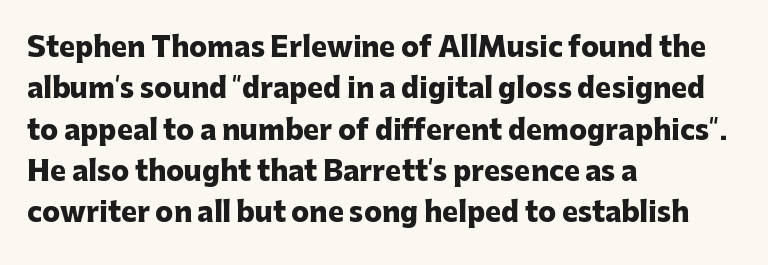
The image shows 27 px bold type, upright; set left-aligned, normal line spacing (1.53x), normal letter spacing, not underlined.
